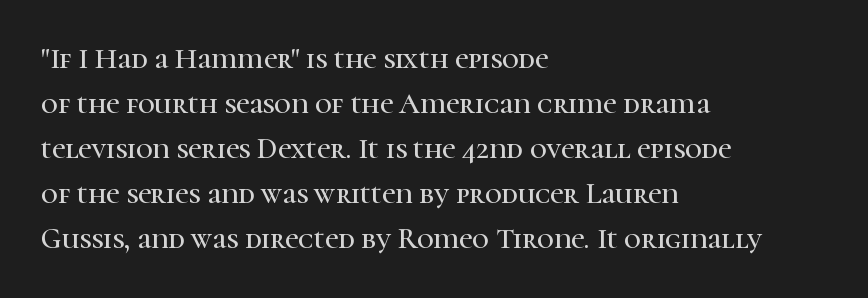
The image shows 29 px serif type, upright; set left-aligned, normal line spacing (1.55x), normal letter spacing, not underlined; high stroke contrast and a medium x-height.
